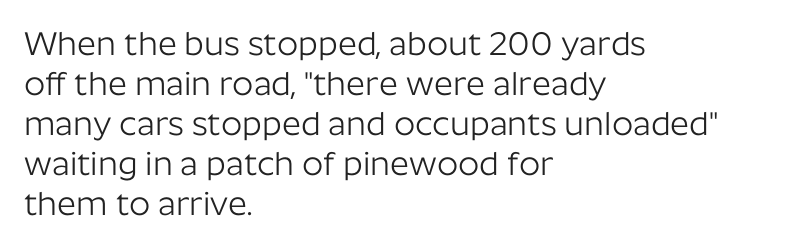
Q: Is the text bold? A: No.
Q: Is the text italic (slanted)? A: No, it is upright.
Q: Is the typeface a serif or a sans-serif typeface? A: Sans-serif.
Q: Is the text underlined? A: No.
Q: How is the paragraph aligned? A: Left-aligned.
Q: Is the spacing between letters normal or unusually wide? A: Normal.
Q: Width (condensed, normal, or wide)? A: Normal.
Q: Stroke contrast? A: Low.
Q: x-height? A: Medium.
Q: Monospaced? A: No.
